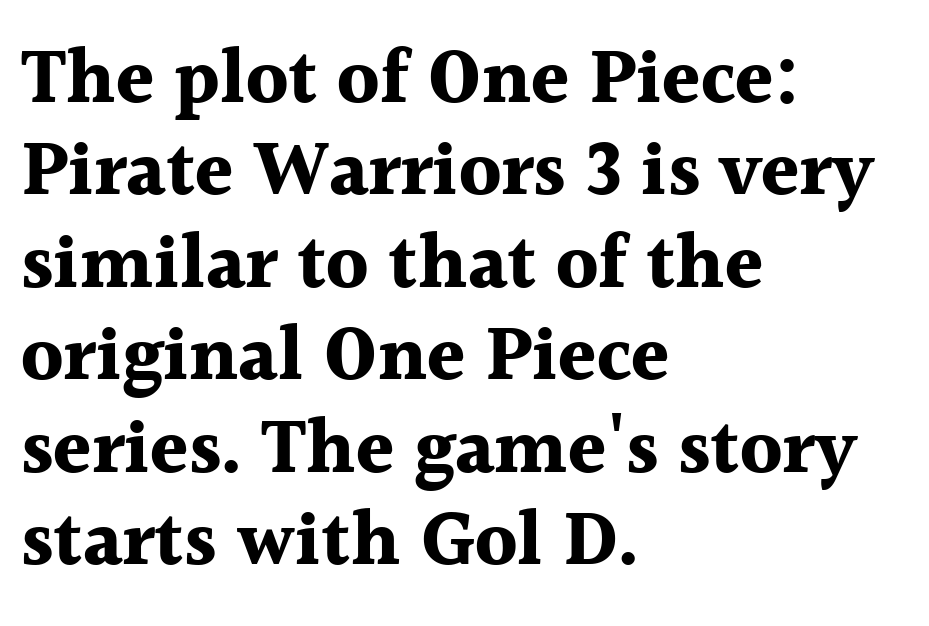
How heavy is the stroke? Heavy — this is a bold. The letters advance in unequal steps, a hallmark of proportional type. The zone under the glyphs is completely vacant. Posture: upright roman. A classic flush-left, rag-right setting is used for this passage.
